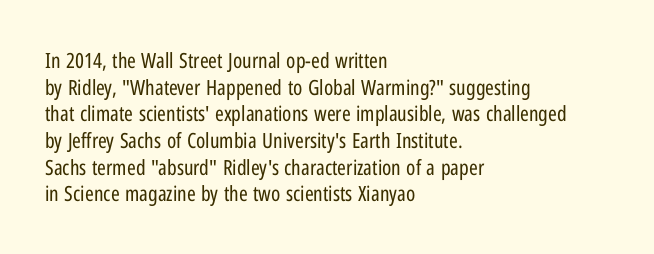
Q: Is the text bold? A: No.
Q: Is the text italic (slanted)? A: No, it is upright.
Q: Is the text underlined? A: No.
Q: How is the paragraph aligned? A: Left-aligned.
Q: Is the spacing between letters normal or unusually wide? A: Normal.
Q: Is the spacing between lines tight, normal or loose? A: Normal.
